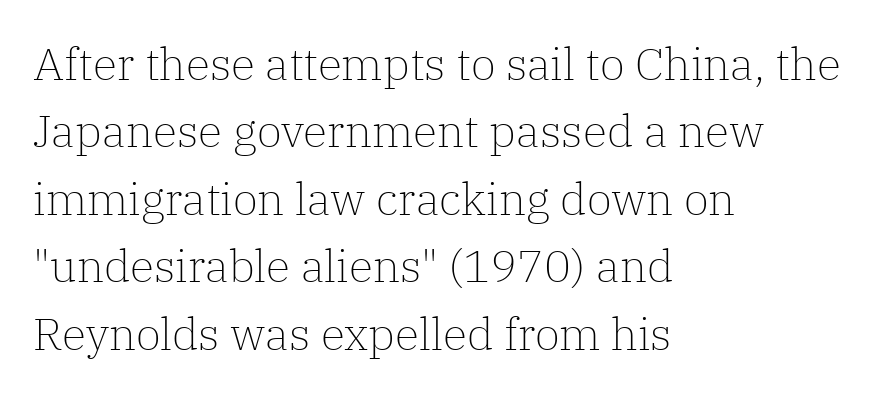
{"serif": "yes", "italic": "no", "bold": "no", "weight": "light", "width": "normal", "stroke_contrast": "low", "x_height": "medium", "monospaced": "no", "underline": "no", "align": "left", "line_spacing": "normal", "line_spacing_ratio": 1.5, "letter_spacing": "normal", "letter_spacing_em": 0.0, "glyph_px": 45}
